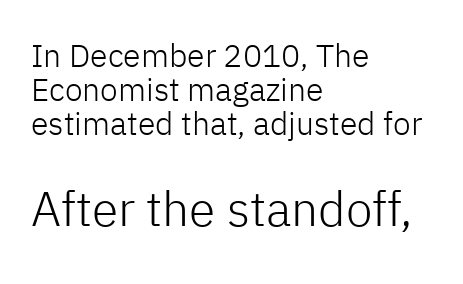
The image shows 48 px light sans-serif type, upright; set left-aligned, tight line spacing (1.07x), normal letter spacing, not underlined; the second (bottom) block is 1.5x larger; low stroke contrast and a medium x-height.
